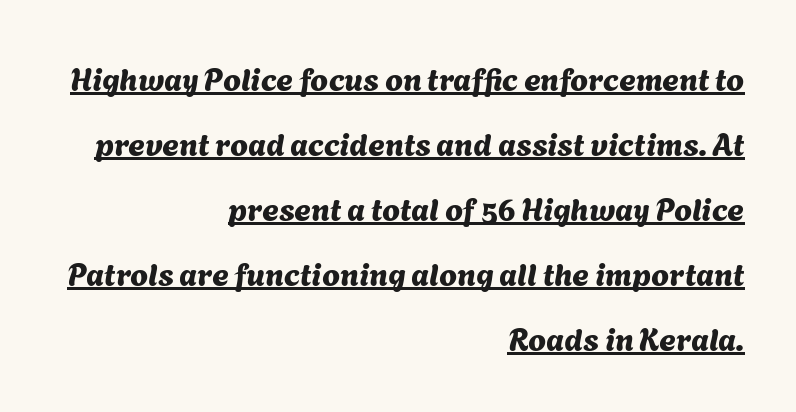
Look at the bottom of the vertical strokes: they stop flat, with no serifs. The rag falls on the left side of this text block. Each letter keeps its own natural width here, so spacing adapts to shape. The lettering is marked with a stroke running underneath it. A great deal of white space separates one row of letters from the next.
